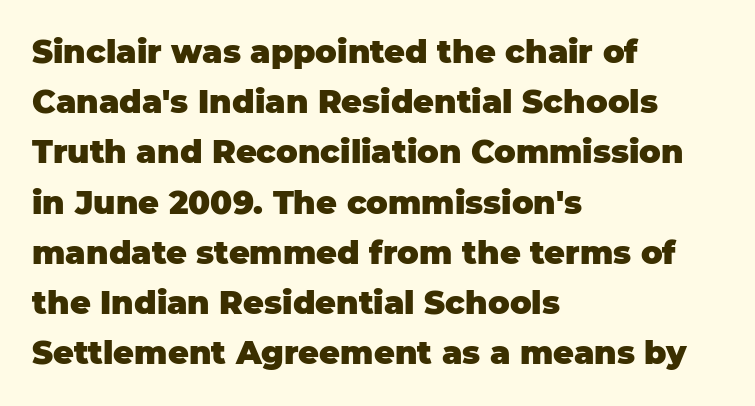
Q: Is the text bold? A: Yes.
Q: Is the text italic (slanted)? A: No, it is upright.
Q: Is the typeface a serif or a sans-serif typeface? A: Sans-serif.
Q: Is the text underlined? A: No.
Q: How is the paragraph aligned? A: Left-aligned.
Q: Is the spacing between letters normal or unusually wide? A: Normal.
Q: Is the spacing between lines tight, normal or loose? A: Normal.
Q: Width (condensed, normal, or wide)? A: Normal.
Q: Stroke contrast? A: Low.
Q: x-height? A: Large.
Q: Monospaced? A: No.
